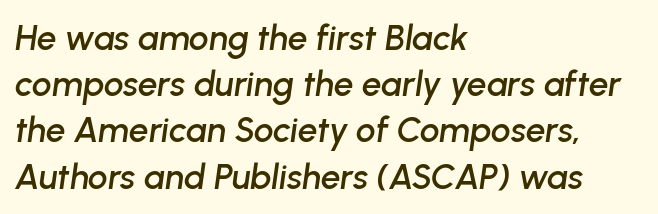
Q: Is the text italic (slanted)? A: Yes, it leans right by about 8 degrees.
Q: Is the text underlined? A: No.
Q: How is the paragraph aligned? A: Left-aligned.
Q: Is the spacing between letters normal or unusually wide? A: Normal.
Q: Is the spacing between lines tight, normal or loose? A: Normal.
Q: Width (condensed, normal, or wide)? A: Normal.
Q: Stroke contrast? A: Low.
Q: x-height? A: Medium.
Q: Monospaced? A: No.
